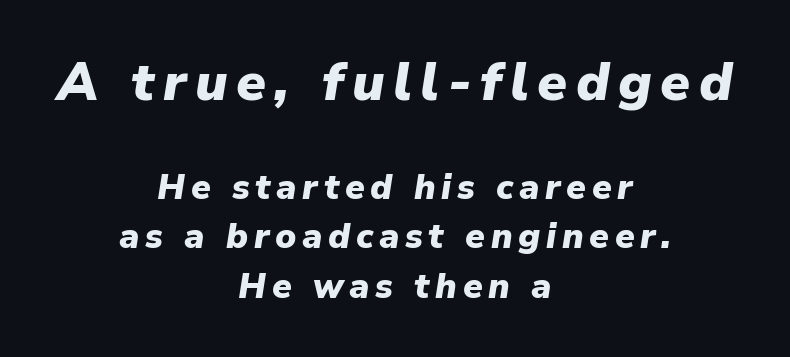
The image shows 53 px heavy type, italic (leaning right); set centered, normal line spacing (1.41x), not underlined; the first (top) block is 1.51x larger; low stroke contrast and a medium x-height.
